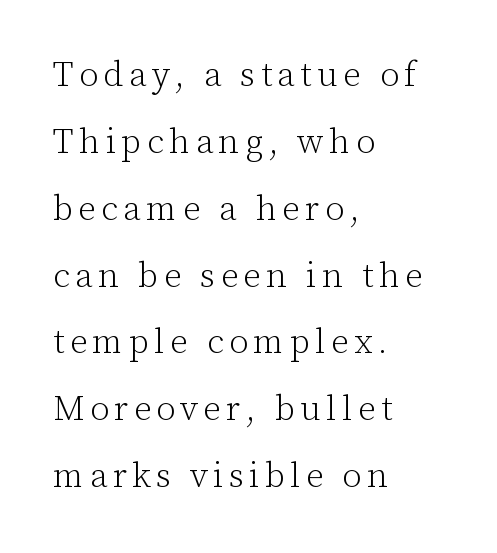
The image shows 35 px light serif type, upright; set left-aligned, loose line spacing (1.91x), not underlined; low stroke contrast and a medium x-height.
